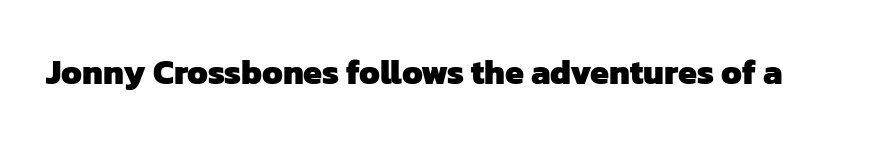
The image shows 34 px heavy sans-serif type; set normal letter spacing, not underlined; low stroke contrast and a medium x-height.
